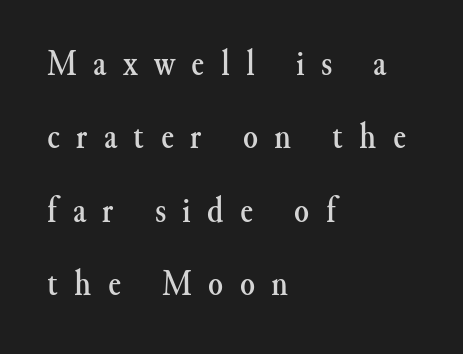
Q: Is the text italic (slanted)? A: No, it is upright.
Q: Is the typeface a serif or a sans-serif typeface? A: Serif.
Q: Is the text underlined? A: No.
Q: How is the paragraph aligned? A: Left-aligned.
Q: Is the spacing between letters normal or unusually wide? A: Unusually wide.
Q: Is the spacing between lines tight, normal or loose? A: Loose.
Q: Width (condensed, normal, or wide)? A: Normal.
Q: Stroke contrast? A: Medium.
Q: x-height? A: Small.
Q: Monospaced? A: No.
